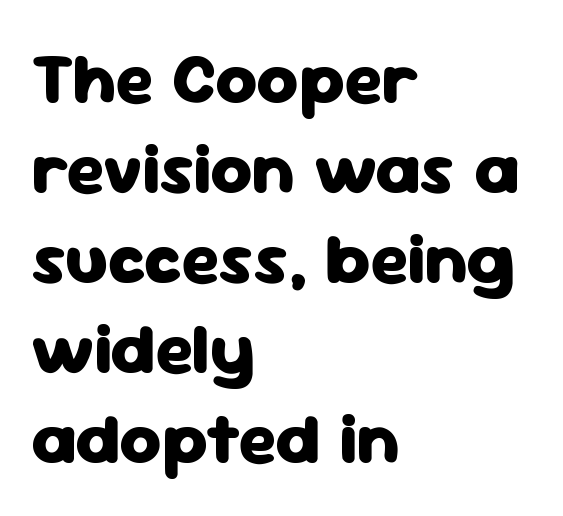
The image shows 72 px heavy sans-serif type, upright; set left-aligned, normal line spacing (1.25x), normal letter spacing, not underlined; low stroke contrast and a medium x-height.
